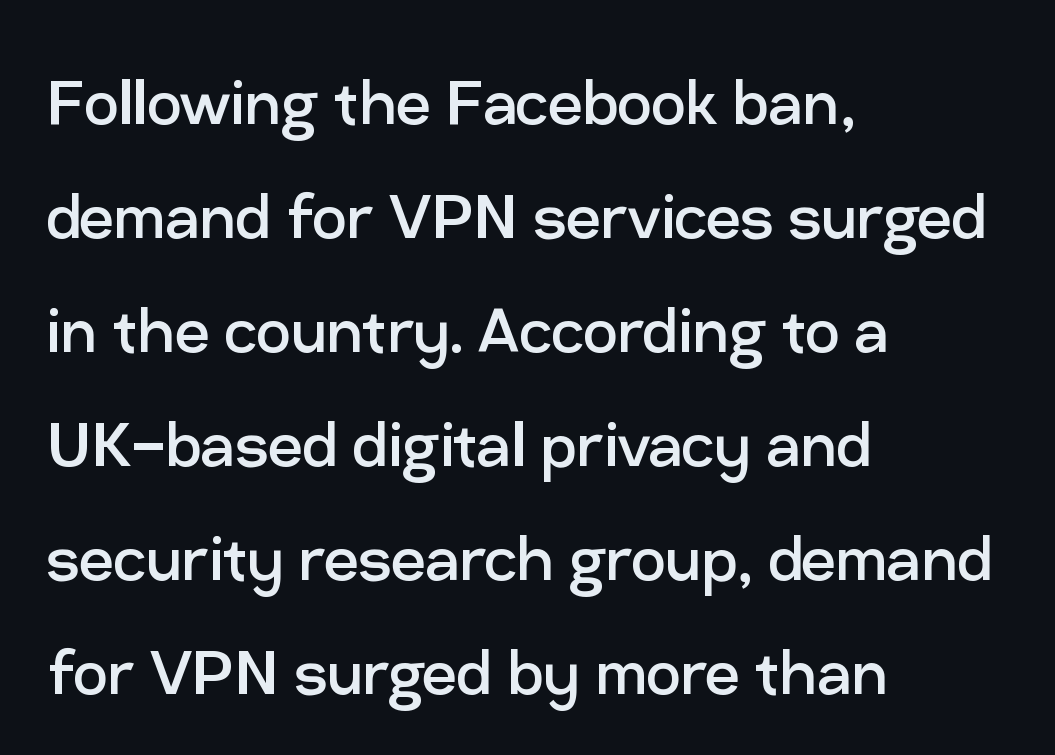
{"serif": "no", "italic": "no", "bold": "no", "weight": "regular", "width": "normal", "stroke_contrast": "low", "x_height": "medium", "monospaced": "no", "underline": "no", "align": "left", "line_spacing": "normal", "line_spacing_ratio": 1.48, "letter_spacing": "normal", "letter_spacing_em": 0.0, "glyph_px": 77}
